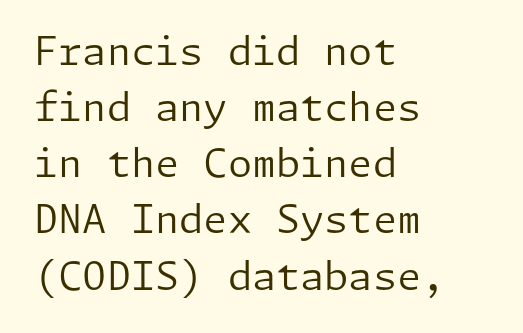
The image shows 39 px regular-weight sans-serif type, upright; set left-aligned, normal line spacing (1.44x), normal letter spacing, not underlined; low stroke contrast and a medium x-height.
